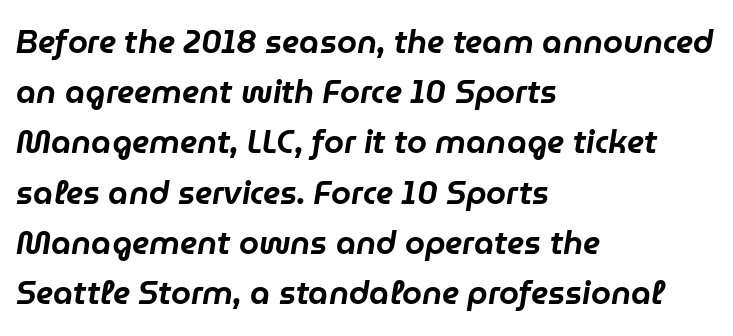
The zone under the glyphs is completely vacant. Character widths vary here, with narrow letters taking less room than wide ones. The setting favours the left margin, as ordinary paragraphs usually do. The rendering uses a moderate line-height, typical for paragraphs. This rendering leaves character spacing at its baseline value. The face used here has a pronounced slope to its letters.
